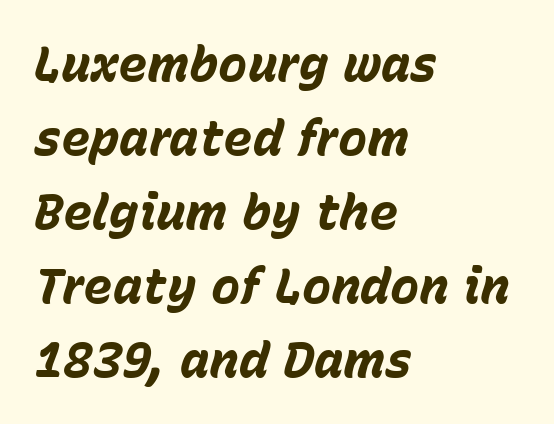
{"italic": "yes", "lean": "right", "slant_degrees": 15, "bold": "yes", "weight": "bold", "width": "normal", "stroke_contrast": "low", "x_height": "medium", "monospaced": "no", "underline": "no", "align": "left", "line_spacing": "normal", "line_spacing_ratio": 1.51, "letter_spacing": "normal", "letter_spacing_em": 0.0, "glyph_px": 49}
